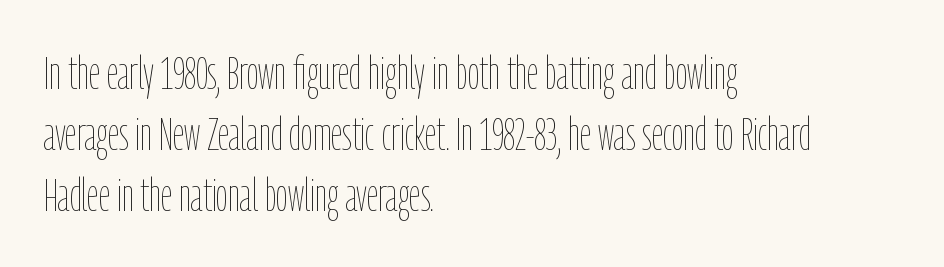
Q: Is the text bold? A: No.
Q: Is the text italic (slanted)? A: No, it is upright.
Q: Is the text underlined? A: No.
Q: How is the paragraph aligned? A: Left-aligned.
Q: Is the spacing between letters normal or unusually wide? A: Normal.
Q: Is the spacing between lines tight, normal or loose? A: Normal.
Q: Width (condensed, normal, or wide)? A: Condensed.
Q: Stroke contrast? A: Low.
Q: x-height? A: Medium.
Q: Monospaced? A: No.
